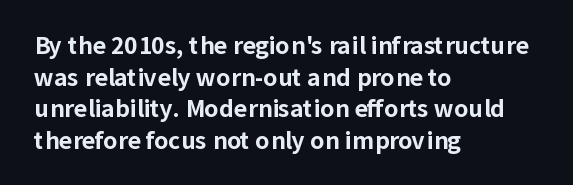
{"italic": "no", "bold": "yes", "underline": "no", "align": "left", "line_spacing": "normal", "line_spacing_ratio": 1.37, "letter_spacing": "normal", "letter_spacing_em": 0.0, "glyph_px": 23}
